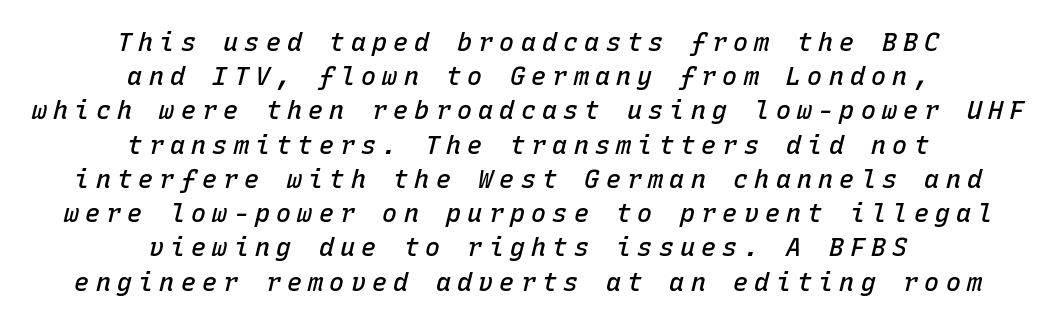
The image shows 25 px text type, italic (leaning right); set centered, normal line spacing (1.37x), unusually wide letter spacing (+0.25 em), not underlined.
